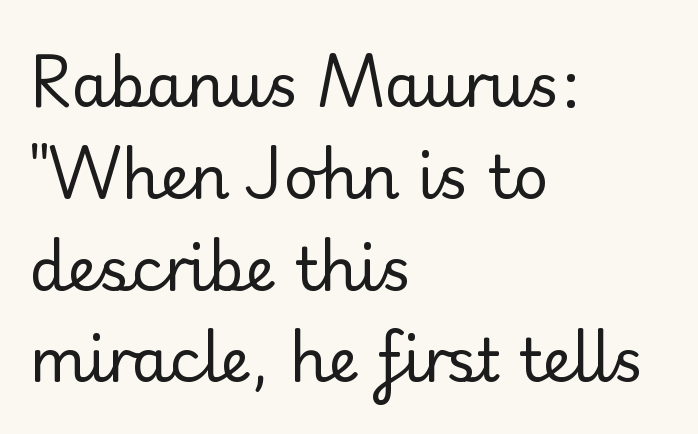
Q: Is the text bold? A: No.
Q: Is the text italic (slanted)? A: No, it is upright.
Q: Is the typeface a serif or a sans-serif typeface? A: Serif.
Q: Is the text underlined? A: No.
Q: How is the paragraph aligned? A: Left-aligned.
Q: Is the spacing between letters normal or unusually wide? A: Normal.
Q: Is the spacing between lines tight, normal or loose? A: Normal.
Q: Width (condensed, normal, or wide)? A: Normal.
Q: Stroke contrast? A: Low.
Q: x-height? A: Small.
Q: Monospaced? A: No.
